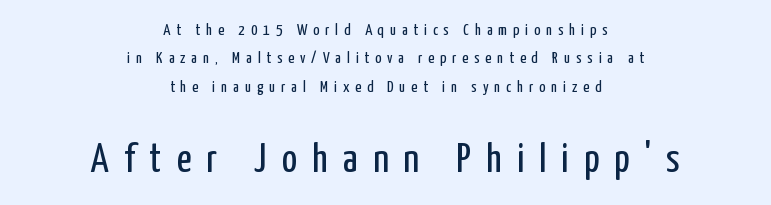
{"serif": "no", "italic": "no", "bold": "no", "weight": "regular", "width": "condensed", "stroke_contrast": "low", "x_height": "medium", "monospaced": "no", "underline": "no", "align": "center", "line_spacing_ratio": 1.78, "letter_spacing": "wide", "letter_spacing_em": 0.37, "larger_block": "second", "size_ratio": 2.56, "glyph_px": 41}
